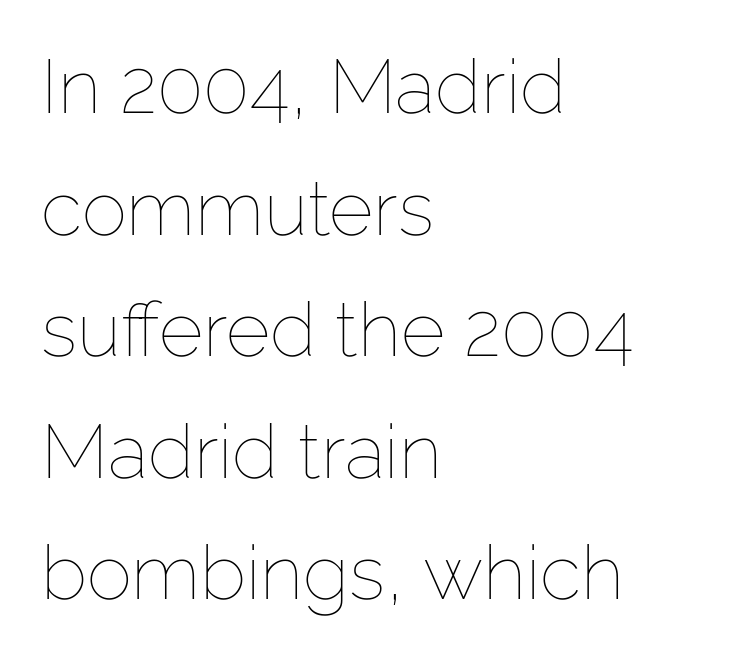
Q: Is the text bold? A: No.
Q: Is the text italic (slanted)? A: No, it is upright.
Q: Is the text underlined? A: No.
Q: How is the paragraph aligned? A: Left-aligned.
Q: Is the spacing between letters normal or unusually wide? A: Normal.
Q: Is the spacing between lines tight, normal or loose? A: Normal.
Q: Width (condensed, normal, or wide)? A: Normal.
Q: Stroke contrast? A: Low.
Q: x-height? A: Medium.
Q: Monospaced? A: No.
